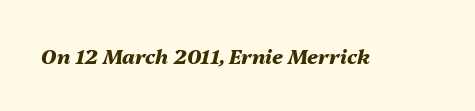
This rendering features lettering with no underline. Nothing unusual about the tracking: characters are spaced as the font intends. Characters are canted at an angle relative to the baseline's perpendicular. Look at the stroke-to-counter ratio: heavy, a bold.
